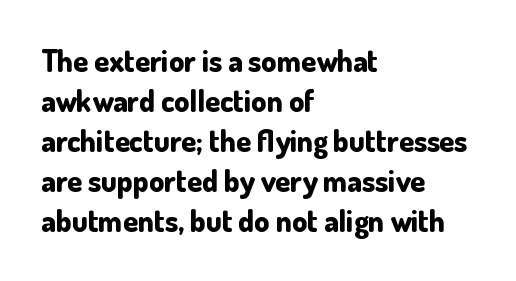
Q: Is the text bold? A: Yes.
Q: Is the text italic (slanted)? A: No, it is upright.
Q: Is the typeface a serif or a sans-serif typeface? A: Sans-serif.
Q: Is the text underlined? A: No.
Q: How is the paragraph aligned? A: Left-aligned.
Q: Is the spacing between letters normal or unusually wide? A: Normal.
Q: Is the spacing between lines tight, normal or loose? A: Normal.
Q: Width (condensed, normal, or wide)? A: Normal.
Q: Stroke contrast? A: Low.
Q: x-height? A: Small.
Q: Monospaced? A: No.
